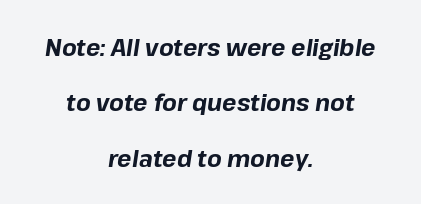
The image shows 24 px bold type, italic (leaning right); set centered, loose line spacing (2.31x), normal letter spacing, not underlined.
